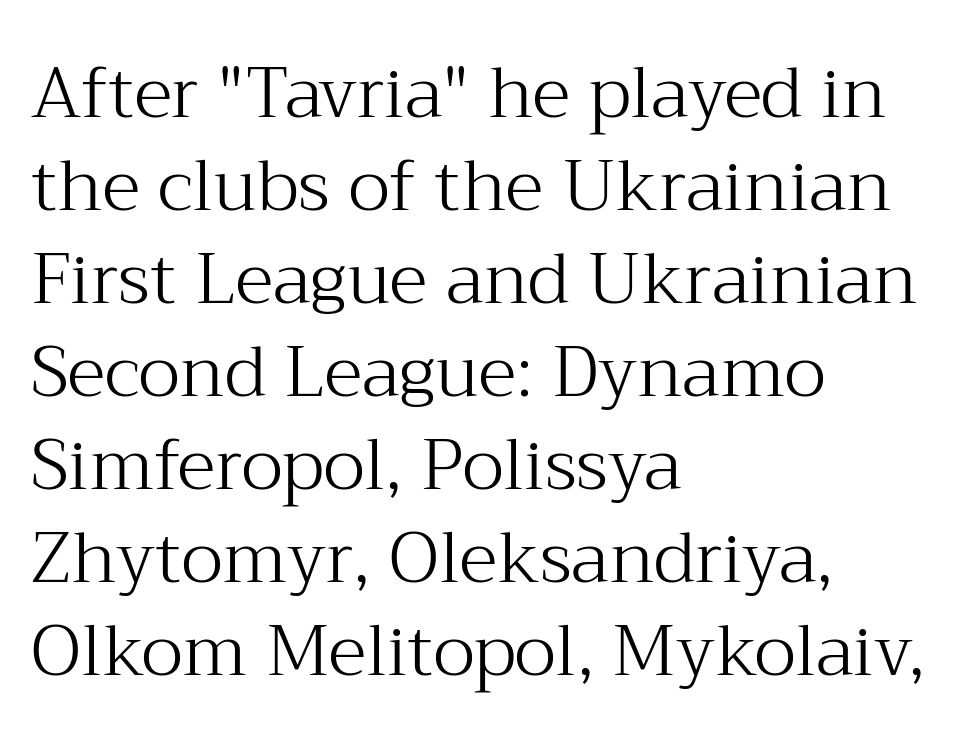
{"serif": "yes", "italic": "no", "bold": "no", "weight": "light", "width": "normal", "stroke_contrast": "medium", "x_height": "medium", "monospaced": "no", "underline": "no", "align": "left", "line_spacing": "normal", "line_spacing_ratio": 1.31, "letter_spacing": "normal", "letter_spacing_em": 0.0, "glyph_px": 71}
